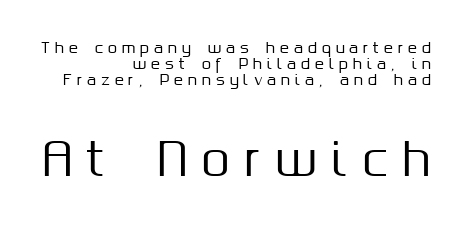
A sans-serif font was chosen for this passage. The specimen reads as upright at a glance. If you drew a ruler down the right edge, every line would touch it. Whoever set this made the second block the dominant, larger element. A typesetter would call this heavily tracked-out type. Letters rest on an invisible, unmarked baseline.
